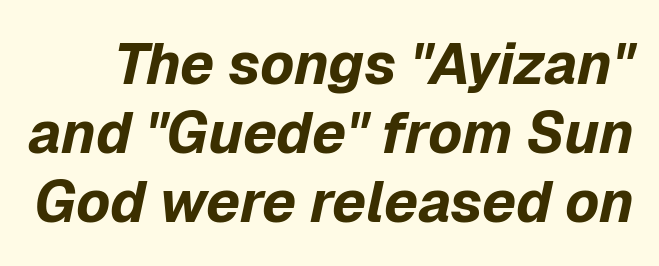
The image shows 58 px bold type, italic (leaning right); set line spacing 1.19x, normal letter spacing, not underlined; low stroke contrast and a medium x-height.
